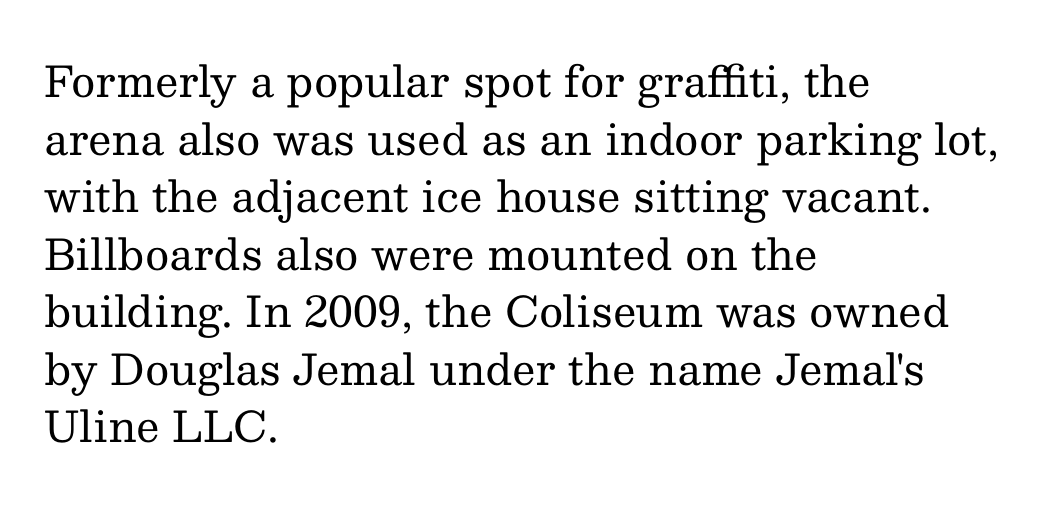
{"serif": "yes", "italic": "no", "bold": "no", "weight": "regular", "width": "normal", "stroke_contrast": "medium", "x_height": "medium", "monospaced": "no", "underline": "no", "align": "left", "line_spacing": "normal", "line_spacing_ratio": 1.37, "letter_spacing": "normal", "letter_spacing_em": 0.0, "glyph_px": 42}
